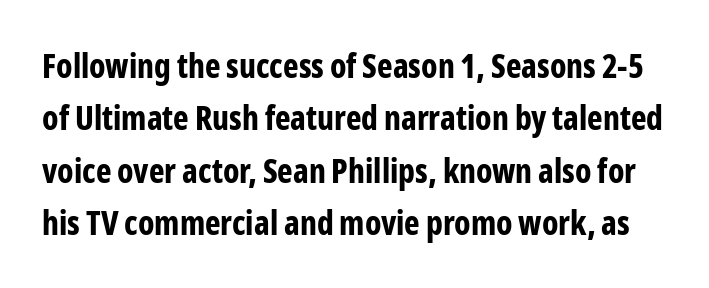
The image shows 33 px bold, condensed sans-serif type, upright; set normal line spacing (1.59x), normal letter spacing, not underlined; low stroke contrast and a medium x-height.
